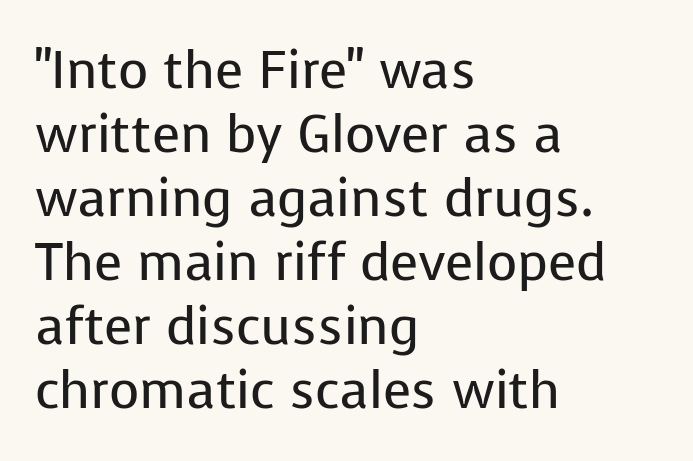
The image shows 52 px regular-weight sans-serif type, upright; set left-aligned, line spacing 1.23x, normal letter spacing, not underlined; low stroke contrast and a medium x-height.
